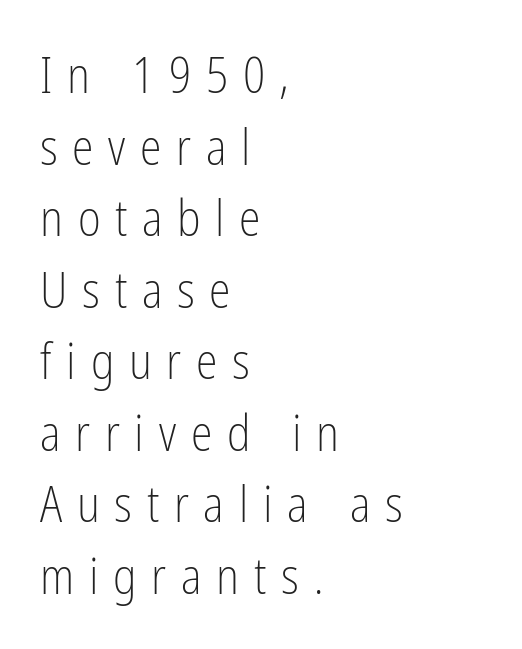
Q: Is the text bold? A: No.
Q: Is the text italic (slanted)? A: No, it is upright.
Q: Is the typeface a serif or a sans-serif typeface? A: Sans-serif.
Q: Is the text underlined? A: No.
Q: How is the paragraph aligned? A: Left-aligned.
Q: Is the spacing between letters normal or unusually wide? A: Unusually wide.
Q: Is the spacing between lines tight, normal or loose? A: Normal.
Q: Width (condensed, normal, or wide)? A: Condensed.
Q: Stroke contrast? A: Low.
Q: x-height? A: Medium.
Q: Monospaced? A: No.
